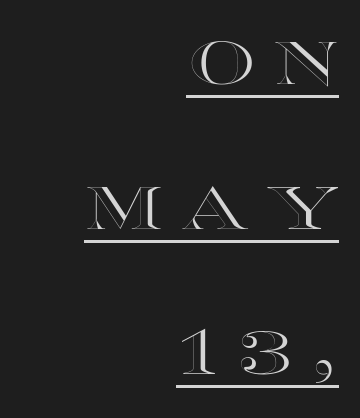
Q: Is the text italic (slanted)? A: No, it is upright.
Q: Is the text underlined? A: Yes.
Q: How is the paragraph aligned? A: Right-aligned.
Q: Is the spacing between letters normal or unusually wide? A: Unusually wide.
Q: Is the spacing between lines tight, normal or loose? A: Loose.
Q: Width (condensed, normal, or wide)? A: Wide.
Q: x-height? A: Large.
Q: Monospaced? A: No.
